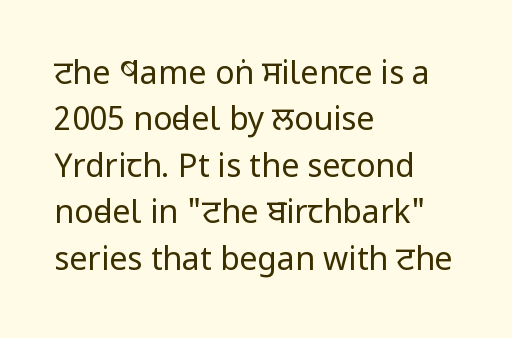
Q: Is the text bold? A: No.
Q: Is the text italic (slanted)? A: No, it is upright.
Q: Is the typeface a serif or a sans-serif typeface? A: Sans-serif.
Q: Is the text underlined? A: No.
Q: How is the paragraph aligned? A: Left-aligned.
Q: Is the spacing between letters normal or unusually wide? A: Normal.
Q: Is the spacing between lines tight, normal or loose? A: Normal.
Q: Width (condensed, normal, or wide)? A: Condensed.
Q: Stroke contrast? A: Low.
Q: x-height? A: Large.
Q: Monospaced? A: No.
